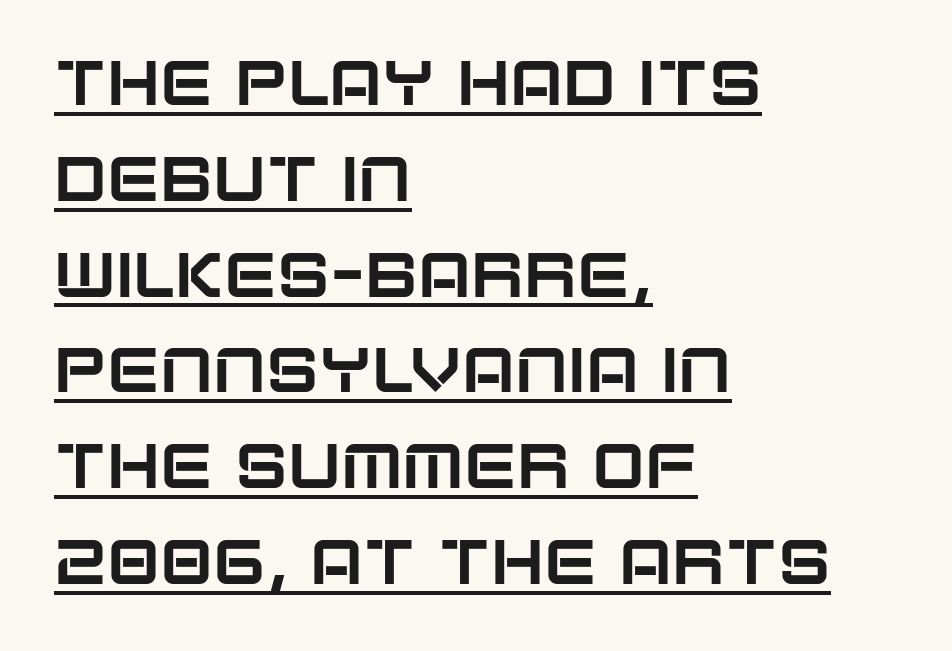
{"serif": "no", "italic": "no", "width": "normal", "stroke_contrast": "low", "x_height": "large", "monospaced": "no", "underline": "yes", "align": "left", "line_spacing": "normal", "line_spacing_ratio": 1.52, "letter_spacing": "normal", "letter_spacing_em": 0.0, "glyph_px": 63}
